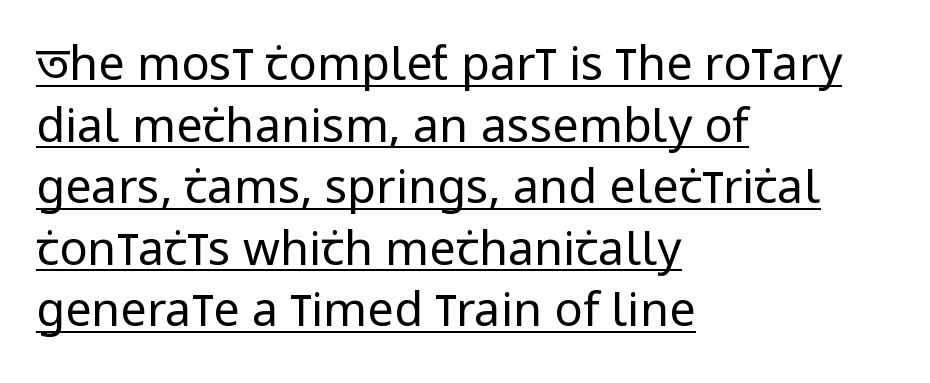
{"serif": "no", "italic": "no", "bold": "no", "weight": "regular", "width": "condensed", "stroke_contrast": "low", "x_height": "large", "monospaced": "no", "underline": "yes", "align": "left", "line_spacing": "normal", "line_spacing_ratio": 1.31, "letter_spacing": "normal", "letter_spacing_em": 0.0, "glyph_px": 47}
